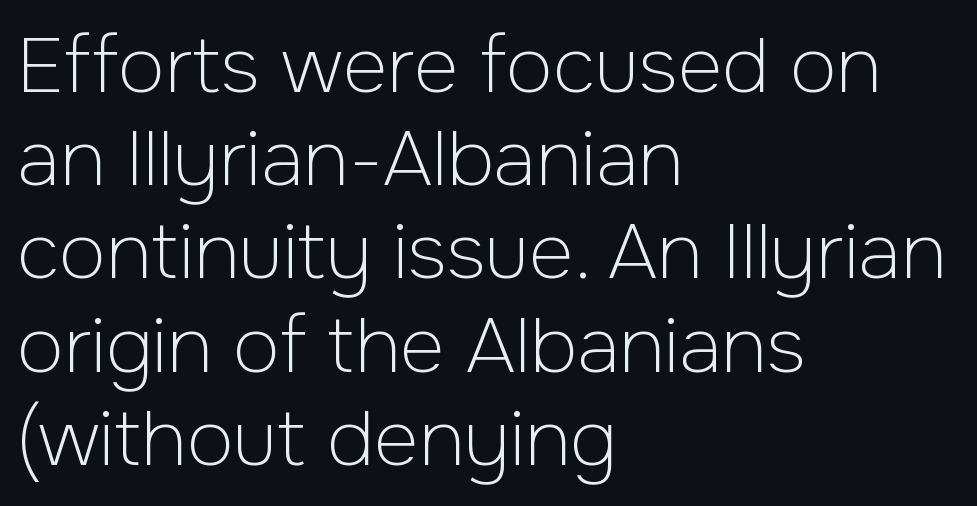
The image shows 77 px light sans-serif type, upright; set left-aligned, line spacing 1.21x, normal letter spacing, not underlined; low stroke contrast and a medium x-height.
